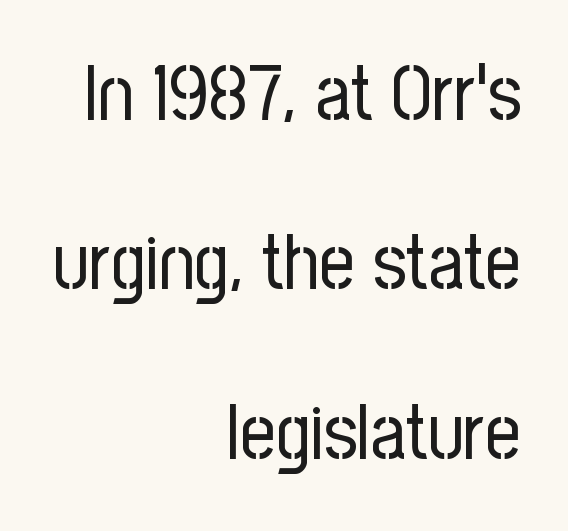
{"serif": "no", "italic": "no", "bold": "no", "weight": "regular", "width": "condensed", "stroke_contrast": "low", "x_height": "medium", "monospaced": "no", "underline": "no", "align": "right", "line_spacing": "loose", "line_spacing_ratio": 2.2, "letter_spacing": "normal", "letter_spacing_em": 0.0, "glyph_px": 77}
